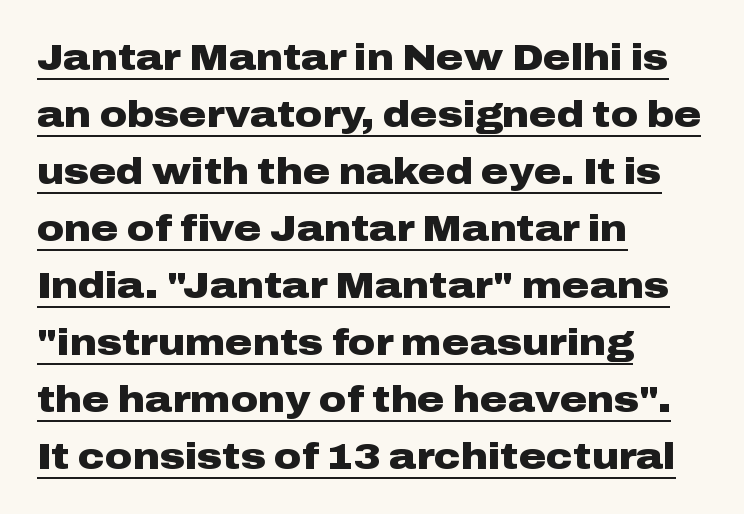
The image shows 37 px heavy, wide sans-serif type, upright; set left-aligned, normal line spacing (1.54x), normal letter spacing, underlined; low stroke contrast and a medium x-height.
